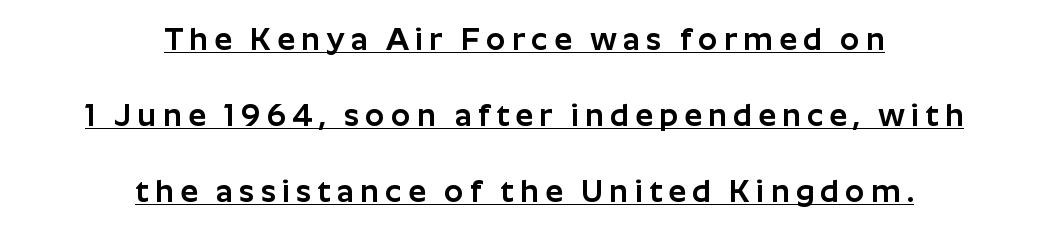
Ascenders rise straight up at ninety degrees. A typesetter would label this face a sans. Varying glyph widths throughout — classic text-font behaviour. Whoever set this chose breathing room over compactness in the vertical rhythm. Typeset on center — no edge is straight. Letter spacing: wide.
